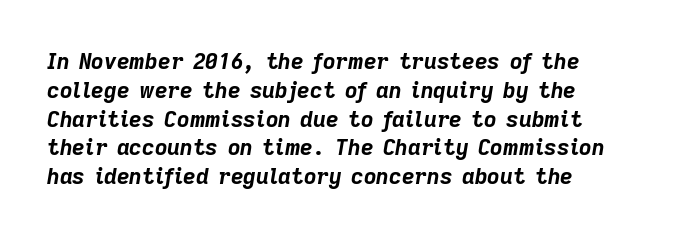
The image shows 22 px bold type, italic (leaning right); set normal line spacing (1.31x), normal letter spacing, not underlined.
